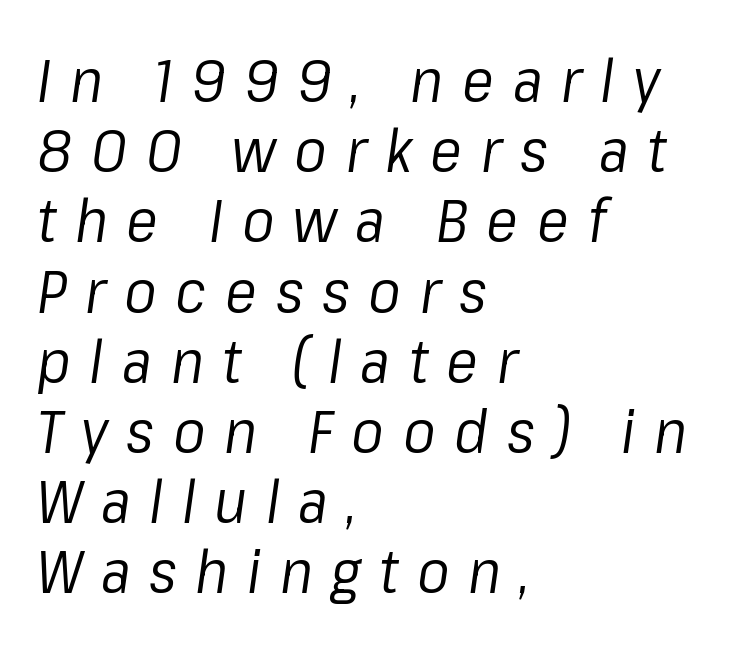
The image shows 60 px regular-weight type, italic (leaning right); set left-aligned, line spacing 1.17x, unusually wide letter spacing (+0.31 em), not underlined; low stroke contrast and a medium x-height.
